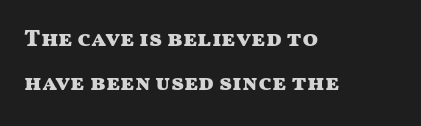
Q: Is the text bold? A: Yes.
Q: Is the text italic (slanted)? A: No, it is upright.
Q: Is the text underlined? A: No.
Q: How is the paragraph aligned? A: Left-aligned.
Q: Is the spacing between letters normal or unusually wide? A: Normal.
Q: Is the spacing between lines tight, normal or loose? A: Loose.
